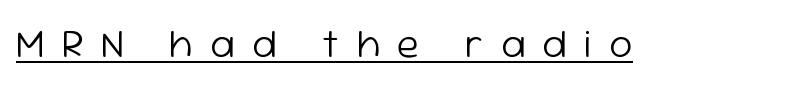
Q: Is the text bold? A: No.
Q: Is the text italic (slanted)? A: No, it is upright.
Q: Is the typeface a serif or a sans-serif typeface? A: Sans-serif.
Q: Is the text underlined? A: Yes.
Q: Is the spacing between letters normal or unusually wide? A: Unusually wide.
Q: Width (condensed, normal, or wide)? A: Normal.
Q: Stroke contrast? A: Low.
Q: x-height? A: Medium.
Q: Monospaced? A: No.
